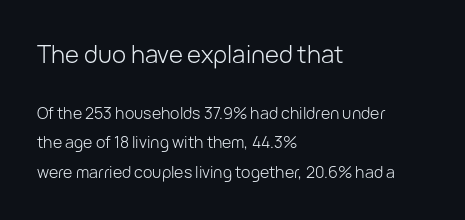
Q: Is the text bold? A: No.
Q: Is the text italic (slanted)? A: No, it is upright.
Q: Is the text underlined? A: No.
Q: How is the paragraph aligned? A: Left-aligned.
Q: Is the spacing between letters normal or unusually wide? A: Normal.
Q: Which block of text is set in a larger size, the first (top) or the second (bottom)? A: The first (top) one.
